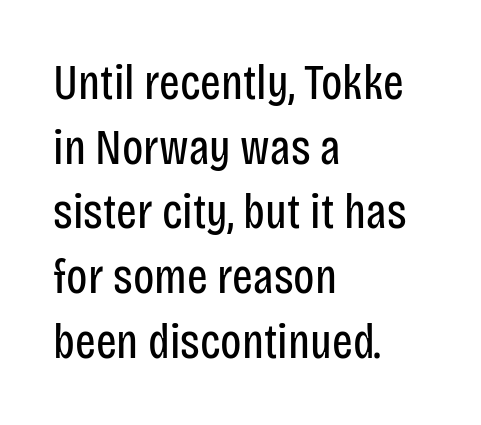
The image shows 49 px regular-weight, condensed sans-serif type, upright; set left-aligned, normal line spacing (1.32x), normal letter spacing, not underlined; low stroke contrast and a large x-height.
